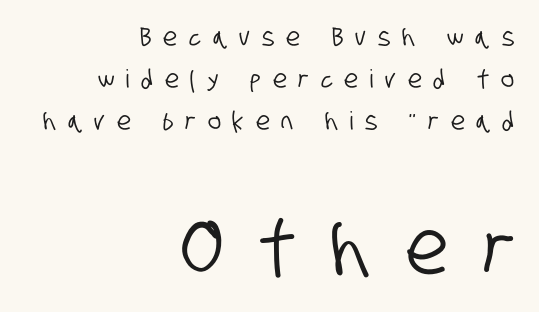
The image shows 75 px condensed sans-serif type; set right-aligned, normal line spacing (1.69x), unusually wide letter spacing (+0.48 em), not underlined; the second (bottom) block is 3.0x larger; low stroke contrast and a large x-height.
